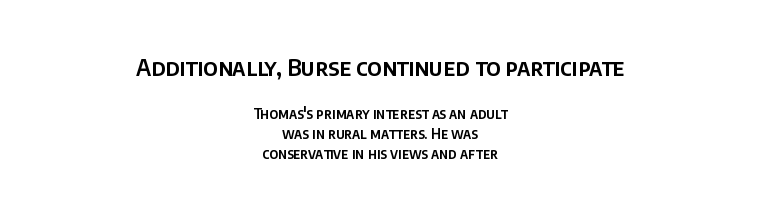
The image shows 23 px text type, upright; set centered, normal line spacing (1.45x), normal letter spacing, not underlined; the first (top) block is 1.64x larger.
